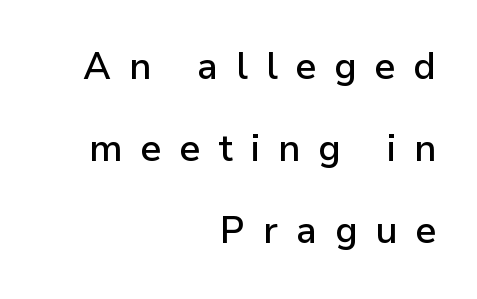
Q: Is the text bold? A: Semi-bold.
Q: Is the text italic (slanted)? A: No, it is upright.
Q: Is the typeface a serif or a sans-serif typeface? A: Sans-serif.
Q: Is the text underlined? A: No.
Q: How is the paragraph aligned? A: Right-aligned.
Q: Is the spacing between letters normal or unusually wide? A: Unusually wide.
Q: Is the spacing between lines tight, normal or loose? A: Loose.
Q: Width (condensed, normal, or wide)? A: Normal.
Q: Stroke contrast? A: Low.
Q: x-height? A: Medium.
Q: Monospaced? A: No.
